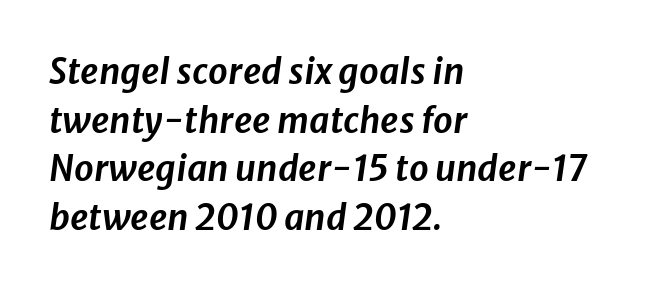
Q: Is the text italic (slanted)? A: Yes, it leans right by about 8 degrees.
Q: Is the text underlined? A: No.
Q: How is the paragraph aligned? A: Left-aligned.
Q: Is the spacing between letters normal or unusually wide? A: Normal.
Q: Is the spacing between lines tight, normal or loose? A: Normal.
Q: Width (condensed, normal, or wide)? A: Normal.
Q: Stroke contrast? A: Low.
Q: x-height? A: Medium.
Q: Monospaced? A: No.
